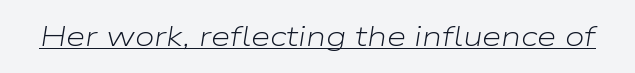
Think of a printed novel: that variable character pitch is what you see here. Every word sits above its own underline. This is not heavy type; no bold has been used. The tracking reads as untouched default to a designer's eye. You can tell it's italic because the verticals aren't actually vertical.
